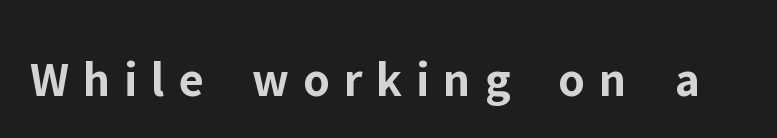
Q: Is the text bold? A: Yes.
Q: Is the text italic (slanted)? A: No, it is upright.
Q: Is the typeface a serif or a sans-serif typeface? A: Sans-serif.
Q: Is the text underlined? A: No.
Q: Is the spacing between letters normal or unusually wide? A: Unusually wide.
Q: Width (condensed, normal, or wide)? A: Normal.
Q: Stroke contrast? A: Low.
Q: x-height? A: Medium.
Q: Monospaced? A: No.
